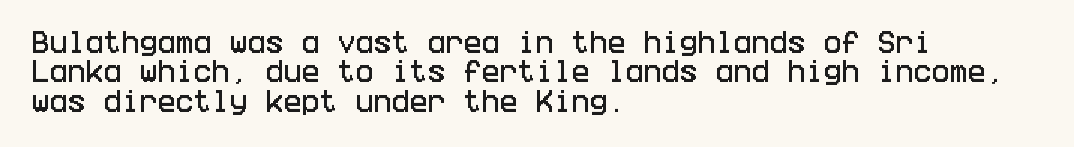
Q: Is the text italic (slanted)? A: No, it is upright.
Q: Is the text underlined? A: No.
Q: How is the paragraph aligned? A: Left-aligned.
Q: Is the spacing between letters normal or unusually wide? A: Normal.
